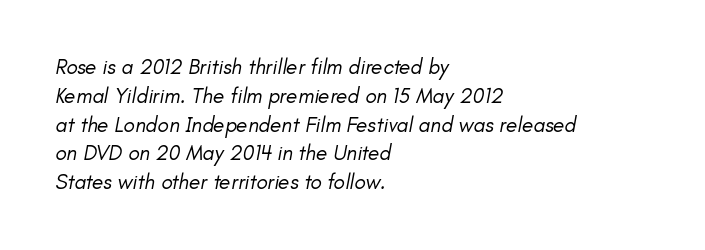
{"italic": "yes", "lean": "right", "slant_degrees": 11, "bold": "no", "underline": "no", "align": "left", "line_spacing": "normal", "line_spacing_ratio": 1.37, "letter_spacing": "normal", "letter_spacing_em": 0.0, "glyph_px": 21}
